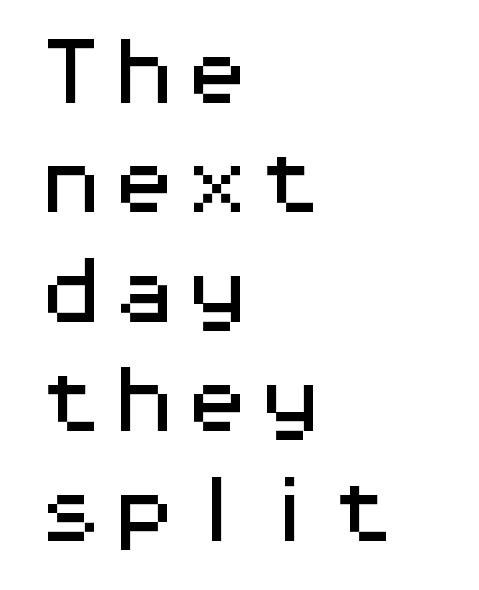
The rendering uses typewriter-style spacing with identical character cells. Compared with a centered layout, this one pins lines to the left instead. Look at the tracking — it's just the regular setting, nothing added. Does the type have serifs? No, each stem ends abruptly.
